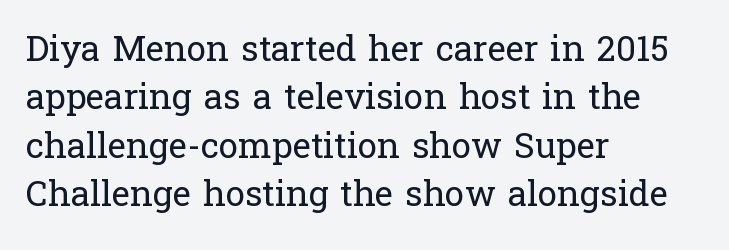
Unmarked baselines from the first word to the last. Weight: regular or lighter. The space between consecutive lines is moderate. The glyphs in this specimen are seriffed. Style check: upright.
